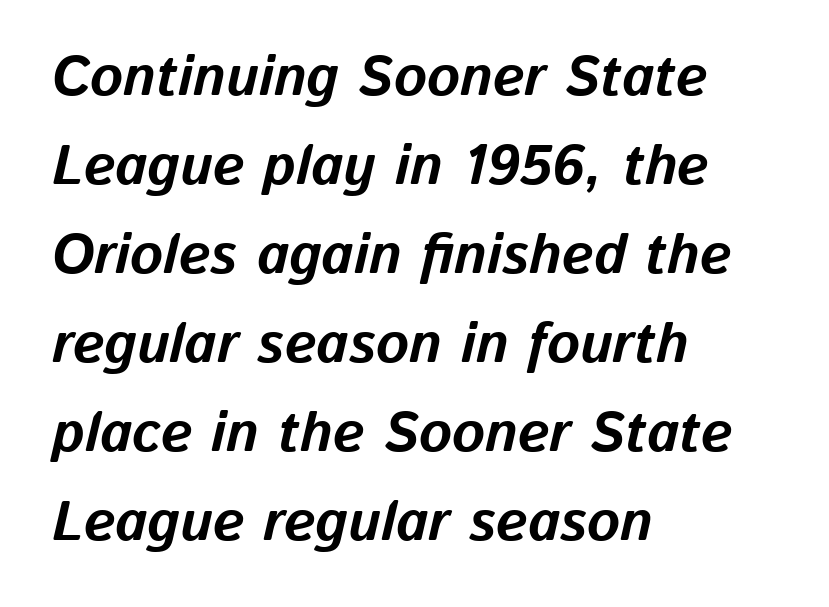
The image shows 56 px bold type, italic (leaning right); set left-aligned, normal line spacing (1.59x), normal letter spacing, not underlined; low stroke contrast and a medium x-height.
